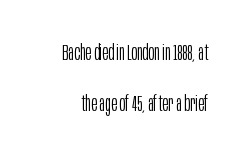
Q: Is the text bold? A: No.
Q: Is the text italic (slanted)? A: No, it is upright.
Q: Is the text underlined? A: No.
Q: Is the spacing between letters normal or unusually wide? A: Normal.
Q: Is the spacing between lines tight, normal or loose? A: Loose.
